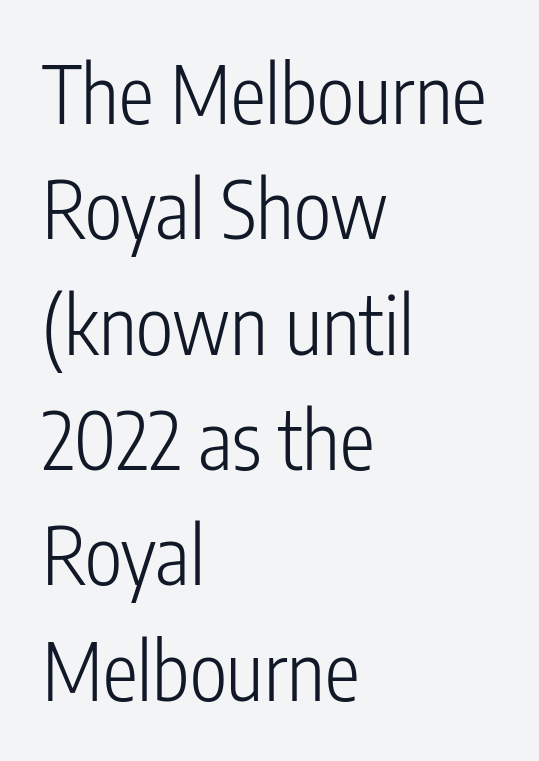
The image shows 79 px light, condensed sans-serif type, upright; set left-aligned, normal line spacing (1.46x), normal letter spacing, not underlined; low stroke contrast and a medium x-height.
